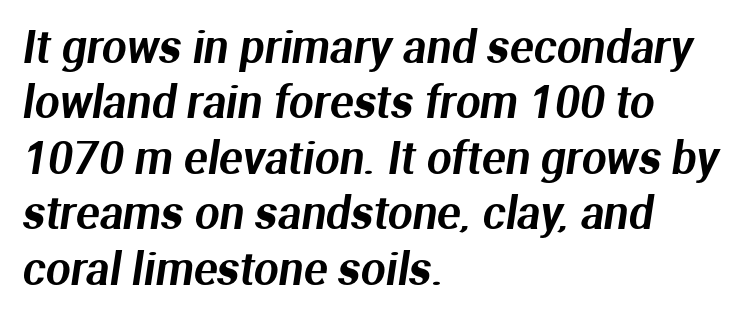
Do the characters align in a grid? No, the font is proportional. Default kerning and tracking; the words read as compact shapes. Regarding leading, the lines here are spaced in the standard way. Does the type have serifs? No, each stem ends abruptly.
